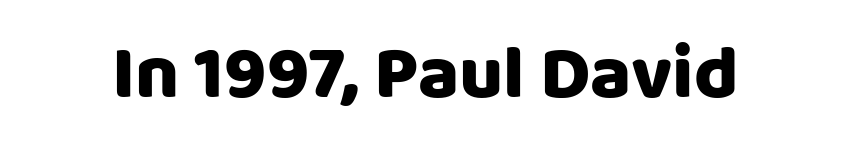
{"serif": "no", "italic": "no", "width": "normal", "stroke_contrast": "low", "x_height": "large", "monospaced": "no", "underline": "no", "letter_spacing": "normal", "letter_spacing_em": 0.0, "glyph_px": 76}
